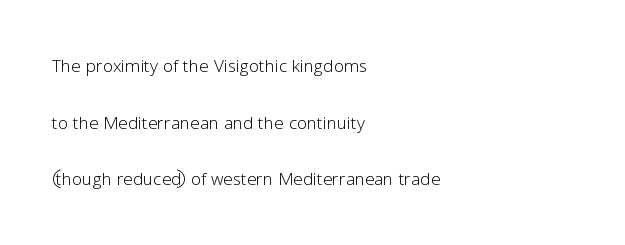
Students, note that the glyphs here touch the page at normal intervals. No extra ink here — the face is not bold. Check under the words: just untouched page. This sample trades compactness for vertical openness between lines. Does the copy run flush right? No — it runs flush left.
